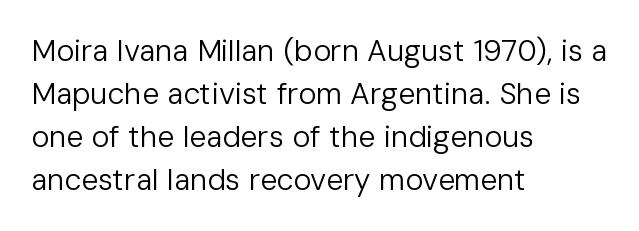
The image shows 30 px regular-weight sans-serif type, upright; set left-aligned, normal line spacing (1.43x), normal letter spacing, not underlined; low stroke contrast and a medium x-height.
